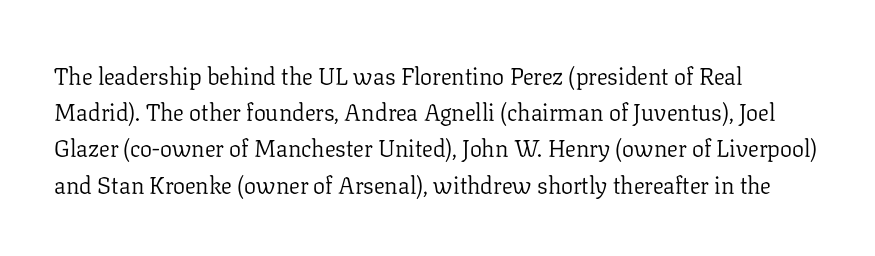
Default kerning and tracking; the words read as compact shapes. Tall strokes in this sample are plumb rather than angled. This rendering uses left alignment, leaving the right contour irregular. Students, observe: this is what conventionally led text looks like. Each stroke keeps to a modest, everyday thickness or less. Honestly, there is no underline to notice here at all.
